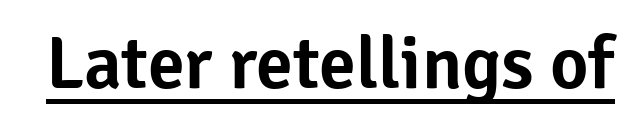
Q: Is the text italic (slanted)? A: No, it is upright.
Q: Is the typeface a serif or a sans-serif typeface? A: Sans-serif.
Q: Is the text underlined? A: Yes.
Q: Is the spacing between letters normal or unusually wide? A: Normal.
Q: Width (condensed, normal, or wide)? A: Normal.
Q: Stroke contrast? A: Low.
Q: x-height? A: Medium.
Q: Monospaced? A: No.
